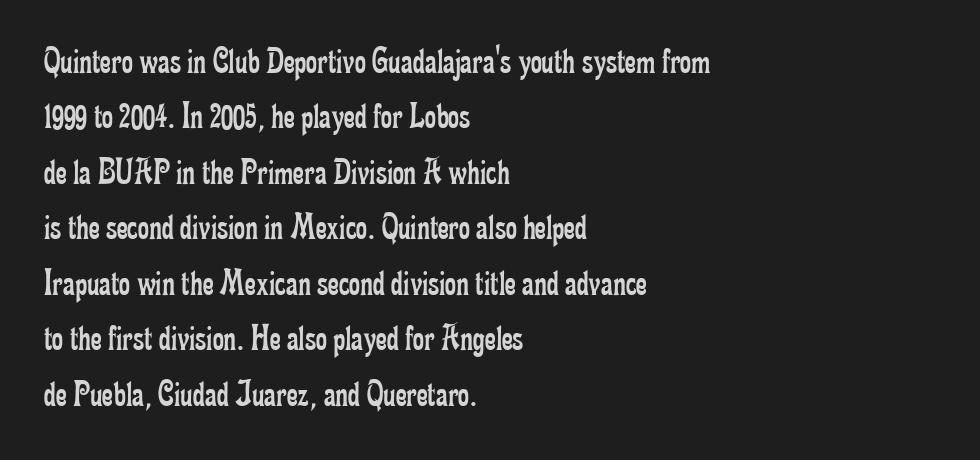
The passage shown is typed in a proportional face where columns would drift. The block of text has a typical density, with ordinary space between rows. The strokes are not fattened; the text isn't bold. The letters stand straight up with perfectly vertical stems. Old-style or modern, the face here clearly has serifs.
